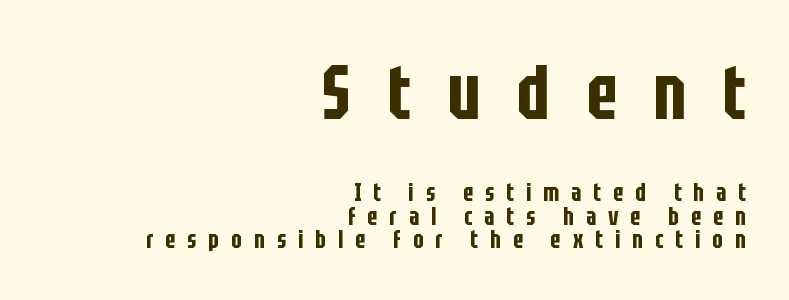
{"serif": "no", "italic": "no", "width": "condensed", "stroke_contrast": "low", "x_height": "large", "monospaced": "no", "underline": "no", "align": "right", "line_spacing": "tight", "line_spacing_ratio": 0.95, "letter_spacing": "wide", "letter_spacing_em": 0.48, "larger_block": "first", "size_ratio": 3.04, "glyph_px": 76}
